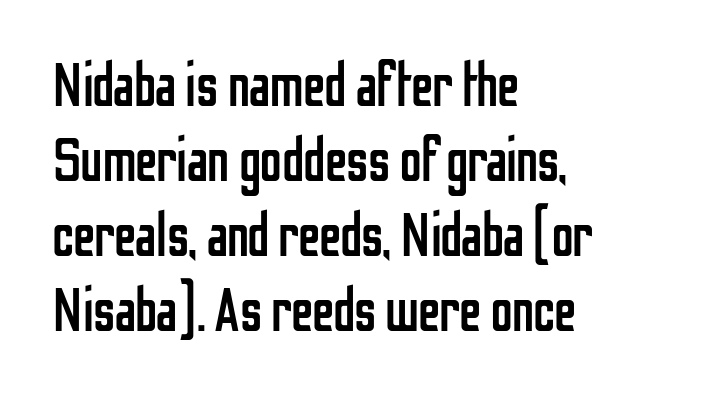
The rendering anchors every line to the left-hand side. You can tell it's not italic because the verticals are truly vertical. Each letter keeps its own natural width here, so spacing adapts to shape. The strip under each line holds only bare page.
